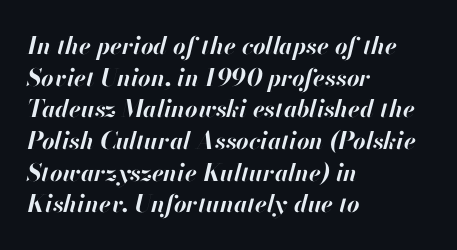
The image shows 24 px bold type, italic (leaning right); set left-aligned, normal line spacing (1.32x), normal letter spacing, not underlined.
